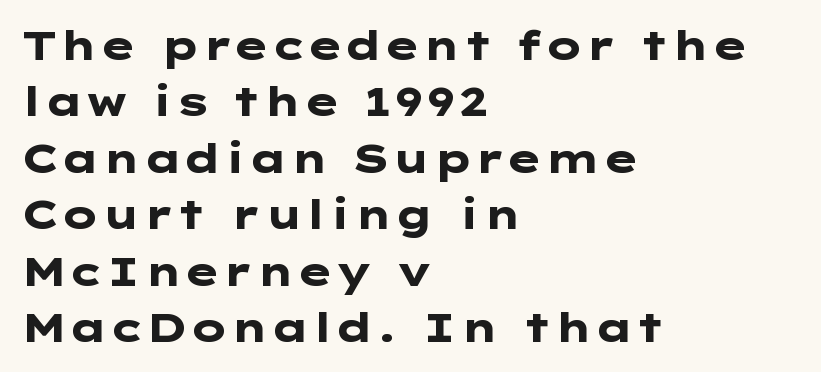
If you measured baseline to baseline, you'd find a middling distance. One-word summary of the alignment: left. The line texture is even and compact thanks to regular tracking. Pretty heavy lettering here — definitely bold. Characters remain perfectly vertical along every line.
